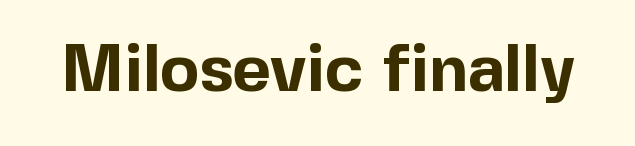
Q: Is the text bold? A: Yes.
Q: Is the text italic (slanted)? A: No, it is upright.
Q: Is the typeface a serif or a sans-serif typeface? A: Sans-serif.
Q: Is the text underlined? A: No.
Q: Is the spacing between letters normal or unusually wide? A: Normal.
Q: Width (condensed, normal, or wide)? A: Normal.
Q: x-height? A: Medium.
Q: Monospaced? A: No.
